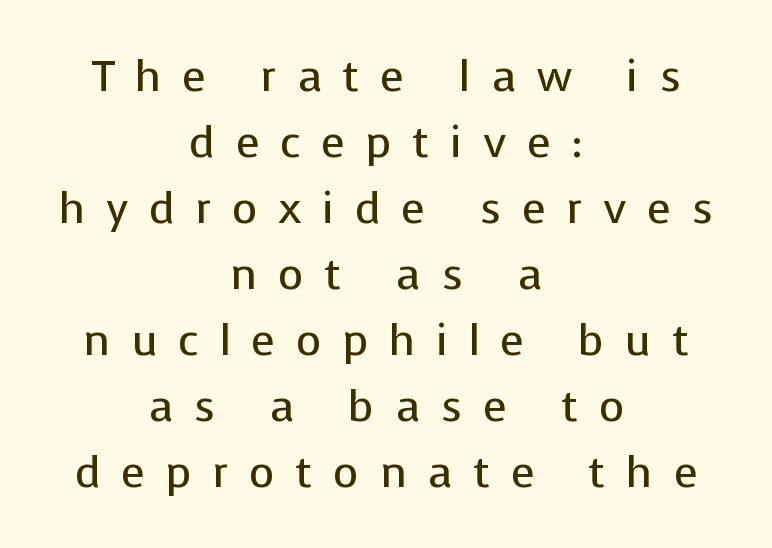
{"serif": "no", "italic": "no", "bold": "no", "weight": "regular", "width": "normal", "stroke_contrast": "low", "x_height": "medium", "monospaced": "no", "underline": "no", "align": "center", "line_spacing": "normal", "line_spacing_ratio": 1.5, "letter_spacing": "wide", "letter_spacing_em": 0.47, "glyph_px": 44}
